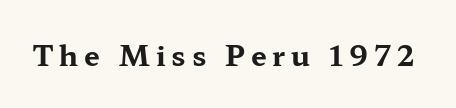
{"serif": "yes", "italic": "no", "bold": "yes", "weight": "bold", "width": "wide", "stroke_contrast": "medium", "x_height": "medium", "monospaced": "no", "underline": "no", "letter_spacing": "wide", "letter_spacing_em": 0.21, "glyph_px": 28}
